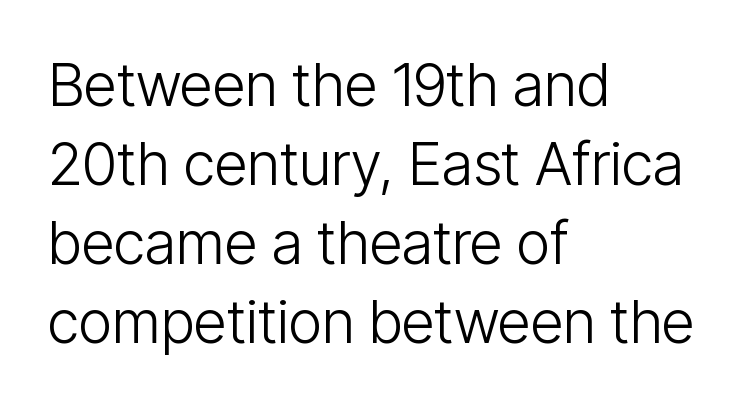
Q: Is the text bold? A: No.
Q: Is the text italic (slanted)? A: No, it is upright.
Q: Is the typeface a serif or a sans-serif typeface? A: Sans-serif.
Q: Is the text underlined? A: No.
Q: How is the paragraph aligned? A: Left-aligned.
Q: Is the spacing between letters normal or unusually wide? A: Normal.
Q: Is the spacing between lines tight, normal or loose? A: Normal.
Q: Width (condensed, normal, or wide)? A: Condensed.
Q: Stroke contrast? A: Low.
Q: x-height? A: Medium.
Q: Monospaced? A: No.
